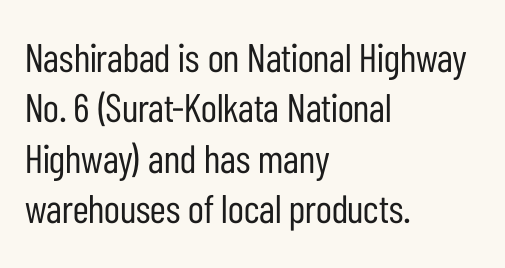
Is the letter spacing exaggerated? No — it looks like the ordinary default. Spacing verdict: proportional, widths tailored to each character. In terms of letterform style, serifs are entirely absent. This sample keeps an unexceptional amount of space between lines.
